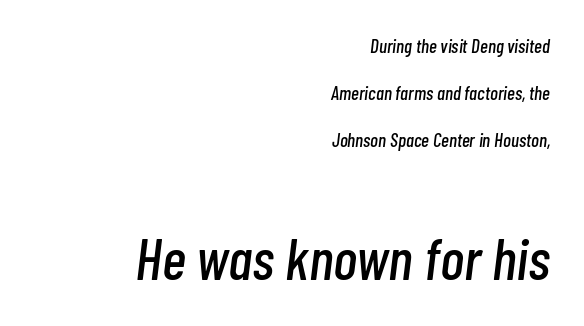
{"italic": "yes", "lean": "right", "slant_degrees": 7, "width": "condensed", "stroke_contrast": "low", "x_height": "medium", "monospaced": "no", "underline": "no", "align": "right", "line_spacing": "loose", "line_spacing_ratio": 2.48, "letter_spacing": "normal", "letter_spacing_em": 0.0, "larger_block": "second", "size_ratio": 3.05, "glyph_px": 58}
